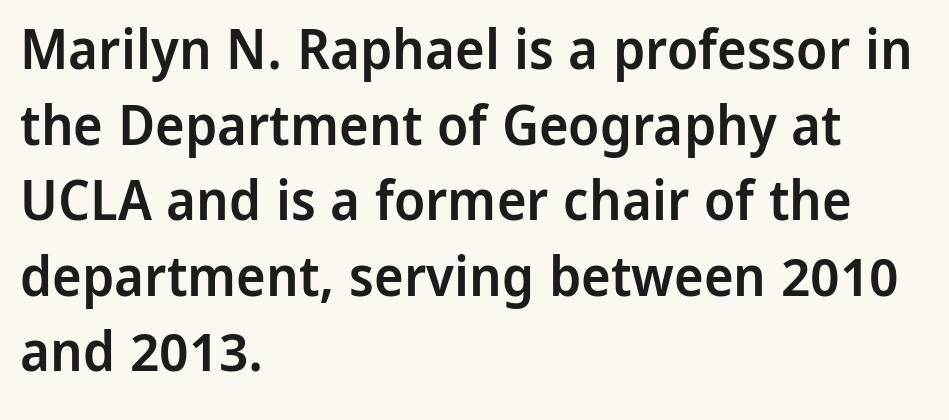
Q: Is the text bold? A: Semi-bold.
Q: Is the text italic (slanted)? A: No, it is upright.
Q: Is the typeface a serif or a sans-serif typeface? A: Sans-serif.
Q: Is the text underlined? A: No.
Q: How is the paragraph aligned? A: Left-aligned.
Q: Is the spacing between letters normal or unusually wide? A: Normal.
Q: Is the spacing between lines tight, normal or loose? A: Normal.
Q: Width (condensed, normal, or wide)? A: Normal.
Q: Stroke contrast? A: Low.
Q: x-height? A: Medium.
Q: Monospaced? A: No.
